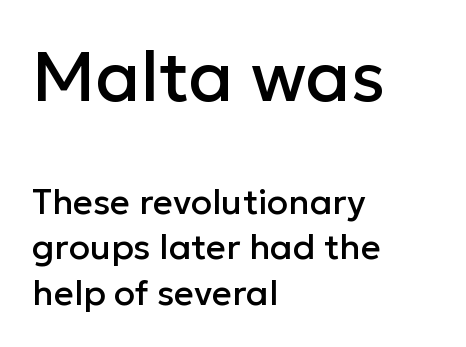
The image shows 70 px sans-serif type, upright; set left-aligned, normal line spacing (1.3x), normal letter spacing, not underlined; the first (top) block is 2.0x larger; low stroke contrast and a medium x-height.
